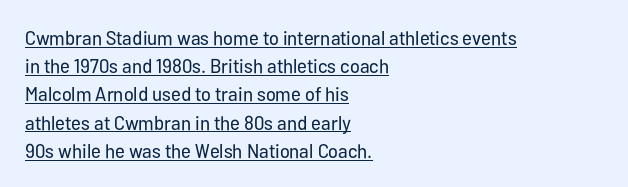
Q: Is the text bold? A: No.
Q: Is the text italic (slanted)? A: No, it is upright.
Q: Is the text underlined? A: Yes.
Q: How is the paragraph aligned? A: Left-aligned.
Q: Is the spacing between letters normal or unusually wide? A: Normal.
Q: Is the spacing between lines tight, normal or loose? A: Normal.
